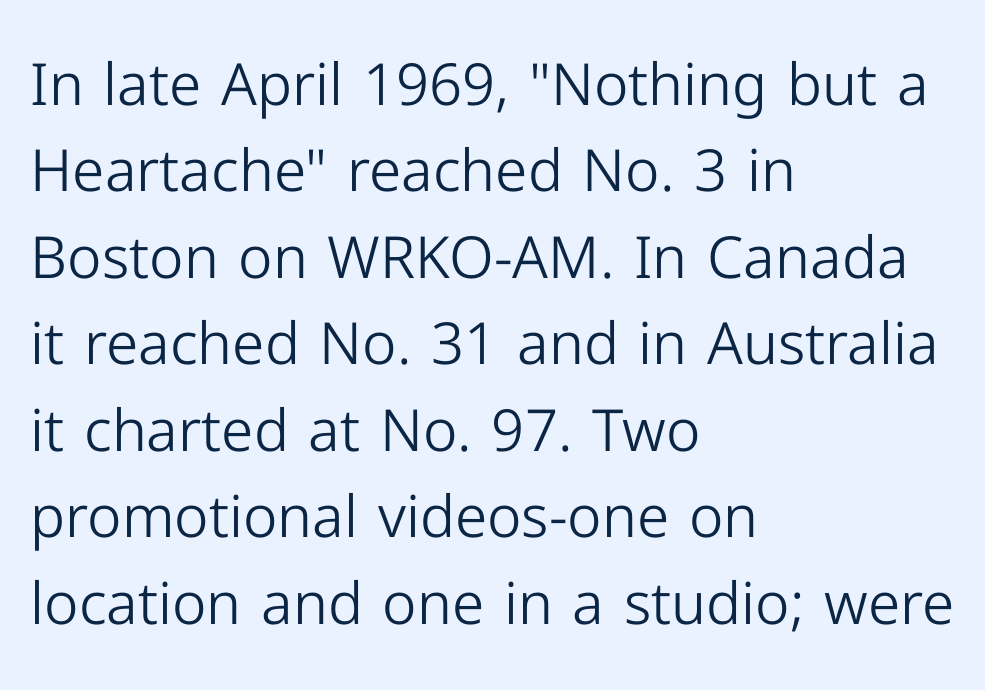
Q: Is the text bold? A: No.
Q: Is the text italic (slanted)? A: No, it is upright.
Q: Is the typeface a serif or a sans-serif typeface? A: Sans-serif.
Q: Is the text underlined? A: No.
Q: How is the paragraph aligned? A: Left-aligned.
Q: Is the spacing between letters normal or unusually wide? A: Normal.
Q: Is the spacing between lines tight, normal or loose? A: Normal.
Q: Width (condensed, normal, or wide)? A: Normal.
Q: Stroke contrast? A: Low.
Q: x-height? A: Medium.
Q: Monospaced? A: No.
